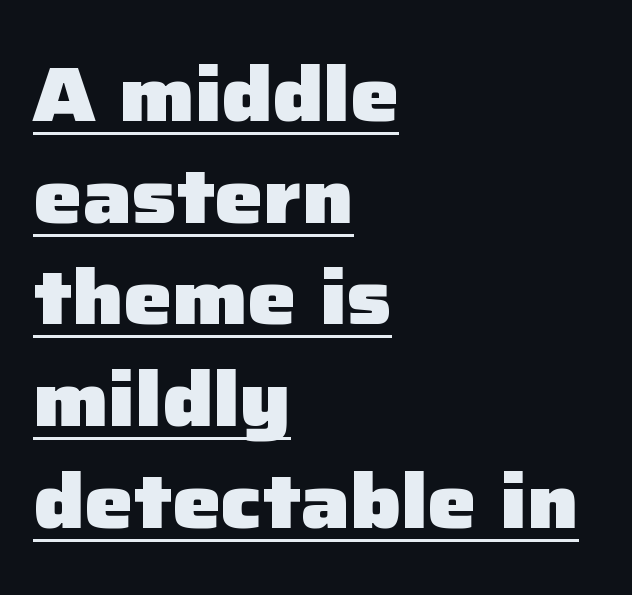
{"serif": "no", "italic": "no", "bold": "yes", "weight": "heavy", "width": "normal", "stroke_contrast": "low", "x_height": "medium", "monospaced": "no", "underline": "yes", "align": "left", "line_spacing": "normal", "line_spacing_ratio": 1.32, "letter_spacing": "normal", "letter_spacing_em": 0.0, "glyph_px": 77}
